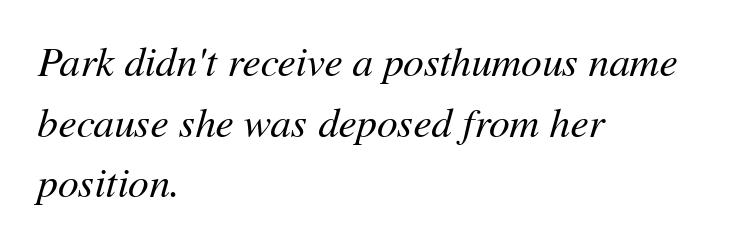
The image shows 41 px regular-weight type, italic (leaning right); set left-aligned, normal line spacing (1.48x), normal letter spacing, not underlined; medium stroke contrast and a medium x-height.
